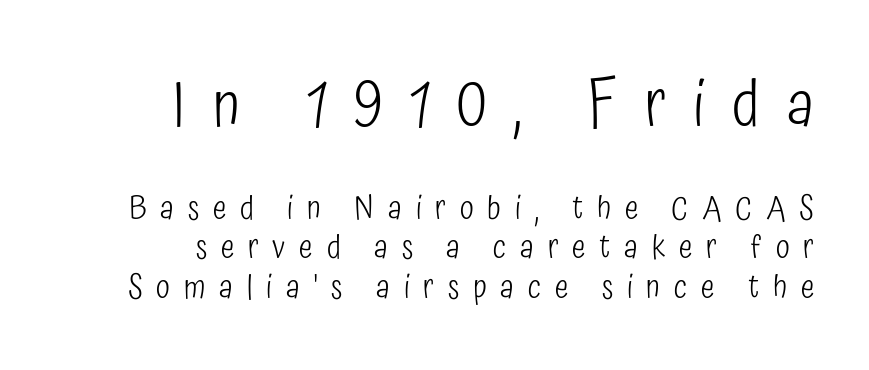
{"serif": "no", "italic": "no", "bold": "no", "weight": "light", "width": "condensed", "stroke_contrast": "low", "x_height": "medium", "monospaced": "no", "underline": "no", "align": "right", "line_spacing_ratio": 1.23, "letter_spacing": "wide", "letter_spacing_em": 0.43, "larger_block": "first", "size_ratio": 1.97, "glyph_px": 63}
